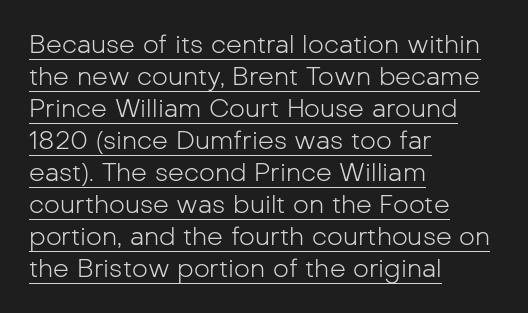
{"italic": "no", "bold": "no", "underline": "yes", "align": "left", "line_spacing": "normal", "line_spacing_ratio": 1.28, "letter_spacing": "normal", "letter_spacing_em": 0.0, "glyph_px": 25}
